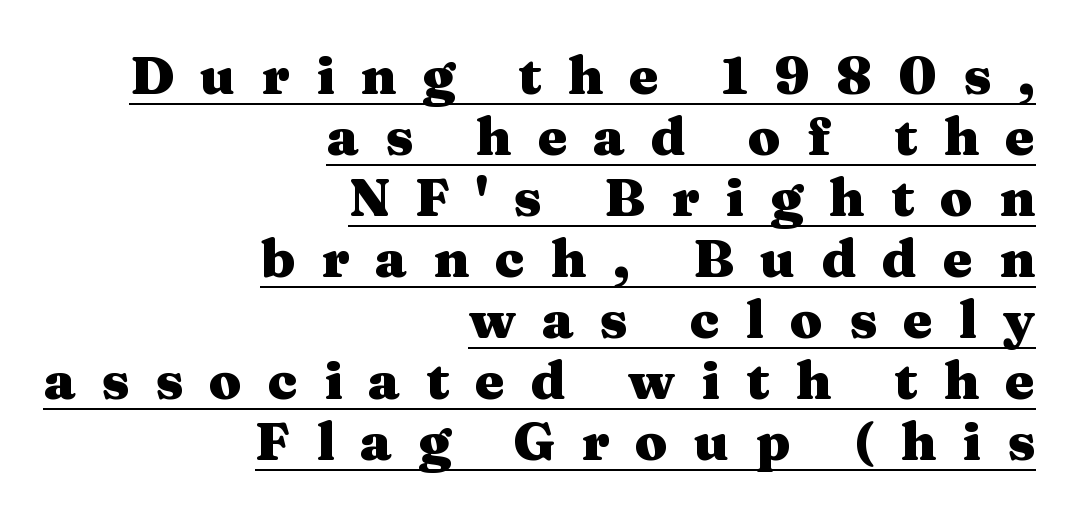
Q: Is the text bold? A: Yes.
Q: Is the text italic (slanted)? A: No, it is upright.
Q: Is the typeface a serif or a sans-serif typeface? A: Serif.
Q: Is the text underlined? A: Yes.
Q: How is the paragraph aligned? A: Right-aligned.
Q: Is the spacing between letters normal or unusually wide? A: Unusually wide.
Q: Is the spacing between lines tight, normal or loose? A: Tight.
Q: Width (condensed, normal, or wide)? A: Wide.
Q: Stroke contrast? A: Medium.
Q: x-height? A: Medium.
Q: Monospaced? A: No.
